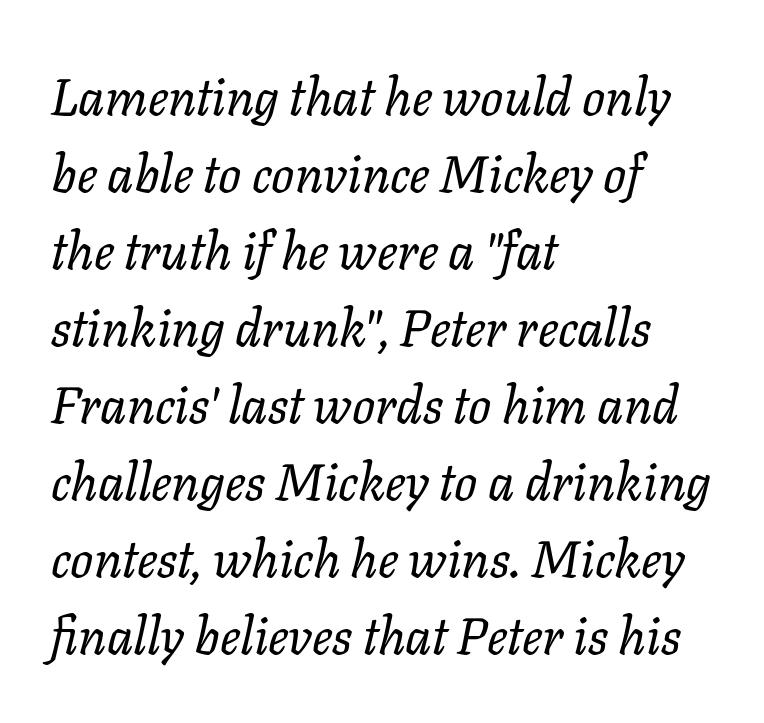
{"italic": "yes", "lean": "right", "slant_degrees": 11, "bold": "no", "weight": "regular", "width": "normal", "stroke_contrast": "low", "x_height": "medium", "monospaced": "no", "underline": "no", "align": "left", "line_spacing": "normal", "line_spacing_ratio": 1.51, "letter_spacing": "normal", "letter_spacing_em": 0.0, "glyph_px": 51}
